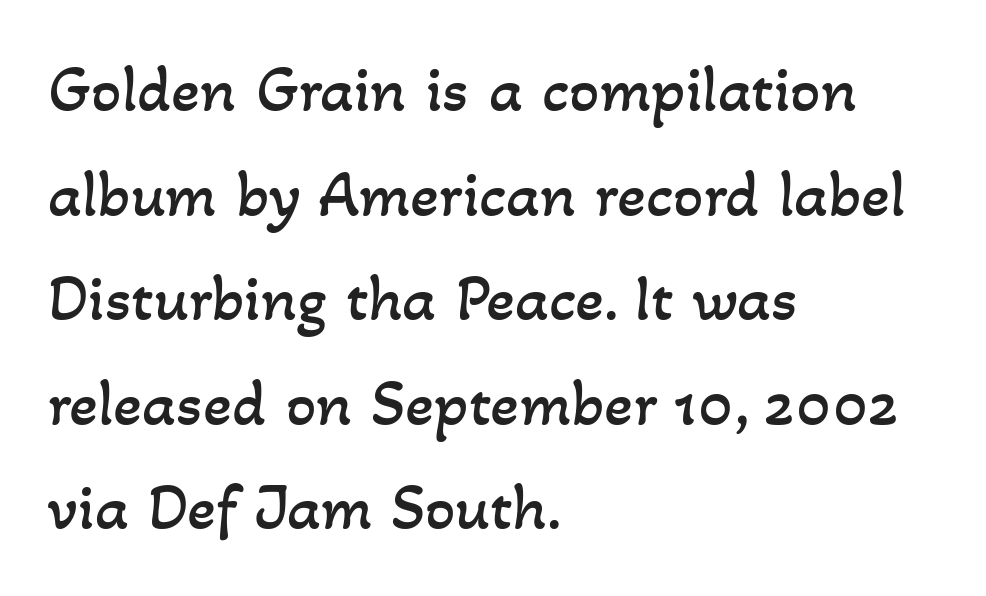
The image shows 67 px regular-weight type; set left-aligned, normal line spacing (1.56x), normal letter spacing, not underlined; low stroke contrast and a small x-height.
